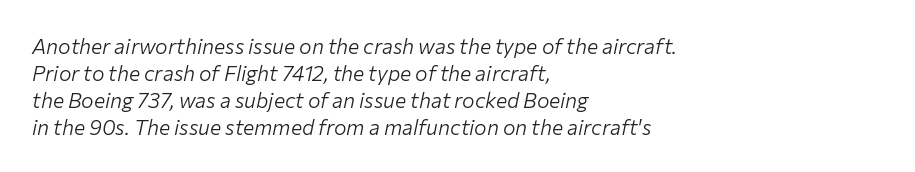
Q: Is the text bold? A: No.
Q: Is the text italic (slanted)? A: Yes, it leans right by about 12 degrees.
Q: Is the text underlined? A: No.
Q: How is the paragraph aligned? A: Left-aligned.
Q: Is the spacing between letters normal or unusually wide? A: Normal.
Q: Is the spacing between lines tight, normal or loose? A: Normal.
